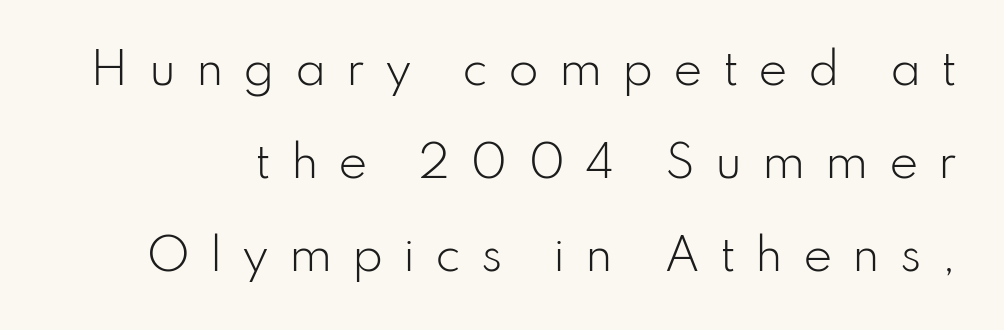
Q: Is the text bold? A: No.
Q: Is the text italic (slanted)? A: No, it is upright.
Q: Is the typeface a serif or a sans-serif typeface? A: Sans-serif.
Q: Is the text underlined? A: No.
Q: Is the spacing between letters normal or unusually wide? A: Unusually wide.
Q: Is the spacing between lines tight, normal or loose? A: Loose.
Q: Width (condensed, normal, or wide)? A: Normal.
Q: Stroke contrast? A: Low.
Q: x-height? A: Small.
Q: Monospaced? A: No.
